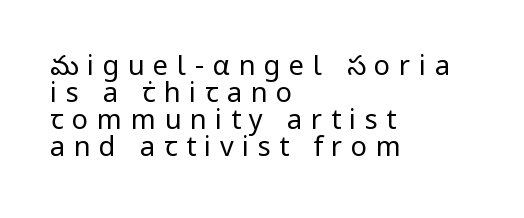
The image shows 27 px text type, upright; set left-aligned, tight line spacing (1.0x), unusually wide letter spacing (+0.32 em), not underlined.
